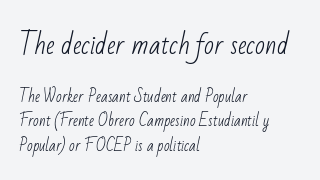
The image shows 26 px text type; set left-aligned, normal line spacing (1.62x), normal letter spacing, not underlined; the first (top) block is 1.73x larger.
